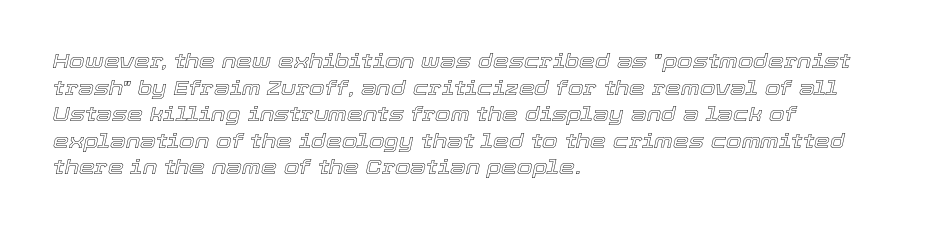
Q: Is the text italic (slanted)? A: Yes, it leans right by about 12 degrees.
Q: Is the text underlined? A: No.
Q: How is the paragraph aligned? A: Left-aligned.
Q: Is the spacing between letters normal or unusually wide? A: Normal.
Q: Is the spacing between lines tight, normal or loose? A: Normal.
